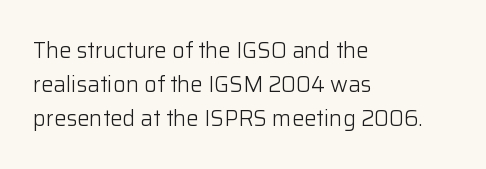
The image shows 22 px text type, upright; set left-aligned, normal line spacing (1.54x), normal letter spacing, not underlined.
